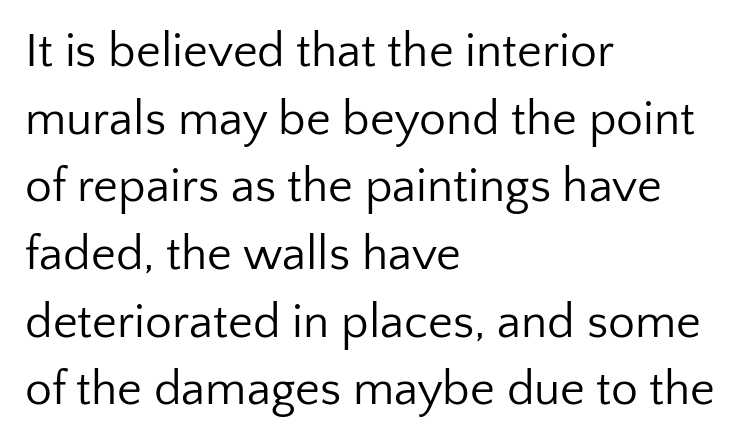
The image shows 48 px regular-weight sans-serif type, upright; set left-aligned, normal line spacing (1.41x), normal letter spacing, not underlined; low stroke contrast and a medium x-height.
